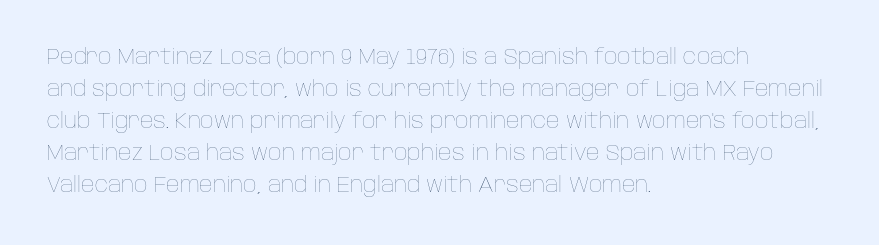
The image shows 21 px text type, upright; set left-aligned, normal line spacing (1.52x), normal letter spacing, not underlined.
